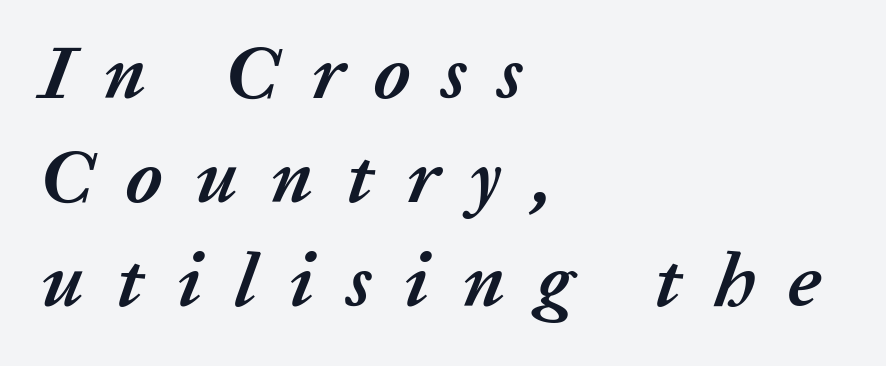
Pretty heavy lettering here — definitely bold. The space directly below the letters is spotless. Rendered with sloped, italic letterforms. Each letter keeps its own natural width here, so spacing adapts to shape. In terms of leading, this rendering sits right in the middle. The rendering inserts visible extra space after every character.
